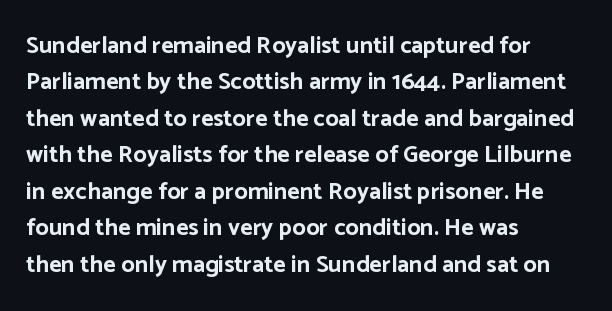
{"italic": "no", "bold": "yes", "underline": "no", "align": "left", "line_spacing": "normal", "line_spacing_ratio": 1.52, "letter_spacing": "normal", "letter_spacing_em": 0.0, "glyph_px": 24}
